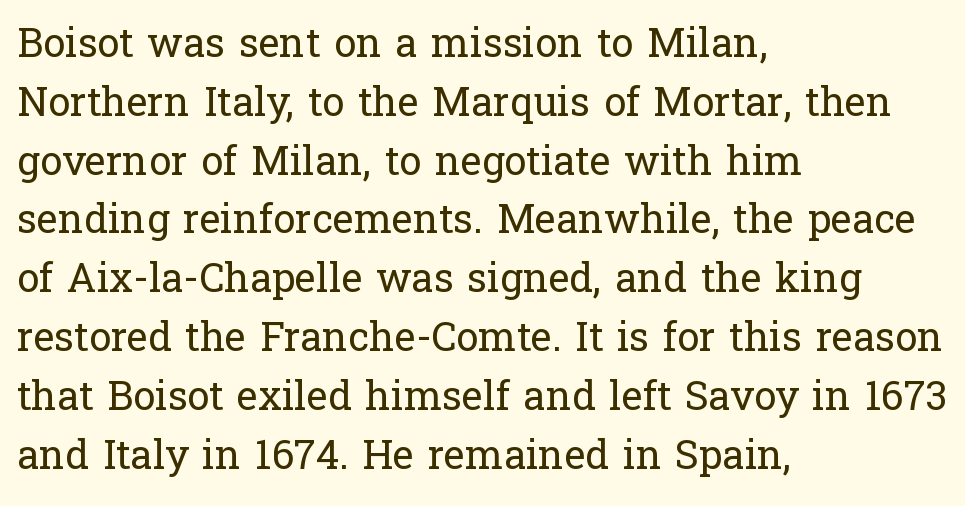
The image shows 40 px regular-weight serif type, upright; set left-aligned, normal line spacing (1.47x), normal letter spacing, not underlined; low stroke contrast and a medium x-height.
